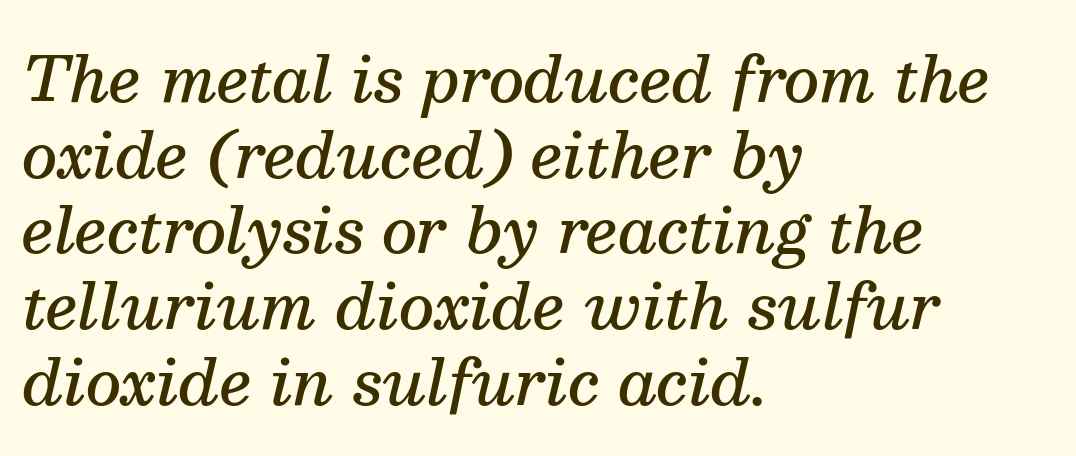
{"serif": "yes", "italic": "yes", "lean": "right", "slant_degrees": 13, "bold": "semi", "weight": "semibold", "width": "normal", "stroke_contrast": "medium", "x_height": "medium", "monospaced": "no", "underline": "no", "align": "left", "line_spacing_ratio": 1.22, "letter_spacing": "normal", "letter_spacing_em": 0.0, "glyph_px": 62}
